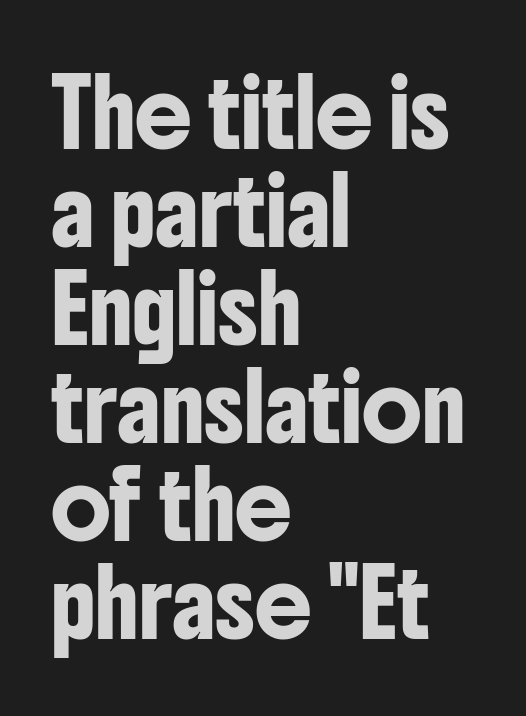
Q: Is the text italic (slanted)? A: No, it is upright.
Q: Is the typeface a serif or a sans-serif typeface? A: Sans-serif.
Q: Is the text underlined? A: No.
Q: How is the paragraph aligned? A: Left-aligned.
Q: Is the spacing between letters normal or unusually wide? A: Normal.
Q: Is the spacing between lines tight, normal or loose? A: Normal.
Q: Width (condensed, normal, or wide)? A: Condensed.
Q: Stroke contrast? A: Low.
Q: x-height? A: Medium.
Q: Monospaced? A: No.
